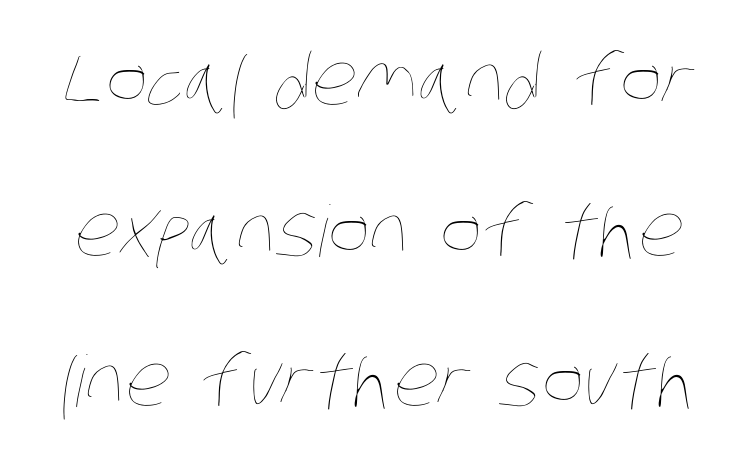
The image shows 71 px thin, condensed type; set loose line spacing (2.12x), normal letter spacing, not underlined; low stroke contrast and a large x-height.
